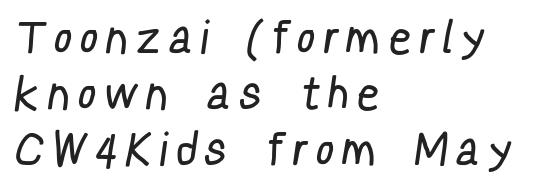
Q: Is the text bold? A: No.
Q: Is the typeface a serif or a sans-serif typeface? A: Sans-serif.
Q: Is the text underlined? A: No.
Q: How is the paragraph aligned? A: Left-aligned.
Q: Is the spacing between letters normal or unusually wide? A: Unusually wide.
Q: Width (condensed, normal, or wide)? A: Condensed.
Q: Stroke contrast? A: Low.
Q: x-height? A: Medium.
Q: Monospaced? A: No.
